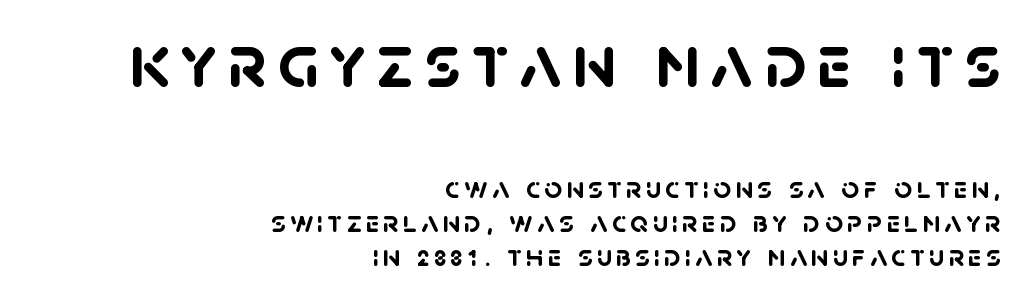
{"serif": "no", "bold": "yes", "weight": "semibold", "width": "normal", "stroke_contrast": "low", "x_height": "large", "monospaced": "no", "underline": "no", "align": "right", "line_spacing": "tight", "line_spacing_ratio": 1.1, "larger_block": "first", "size_ratio": 2.48, "glyph_px": 77}
